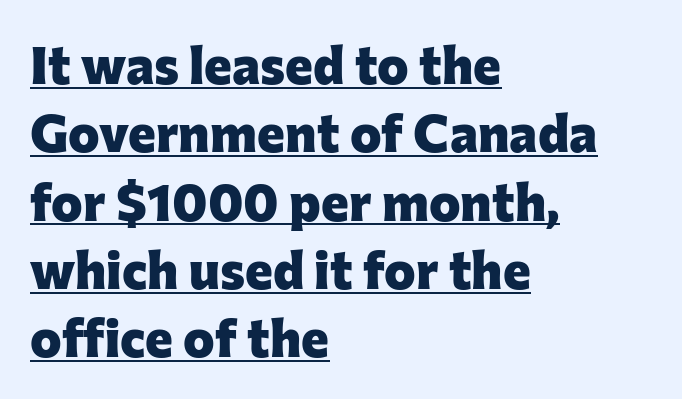
Line beginnings align vertically; line endings do not. Every letter is thick-stroked: bold, no question. Nope, not italic — everything's standing straight. The letters advance in unequal steps, a hallmark of proportional type.
